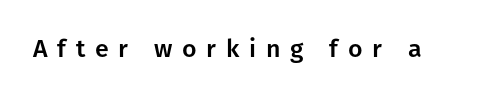
The image shows 25 px text type, upright; set unusually wide letter spacing (+0.39 em), not underlined.
